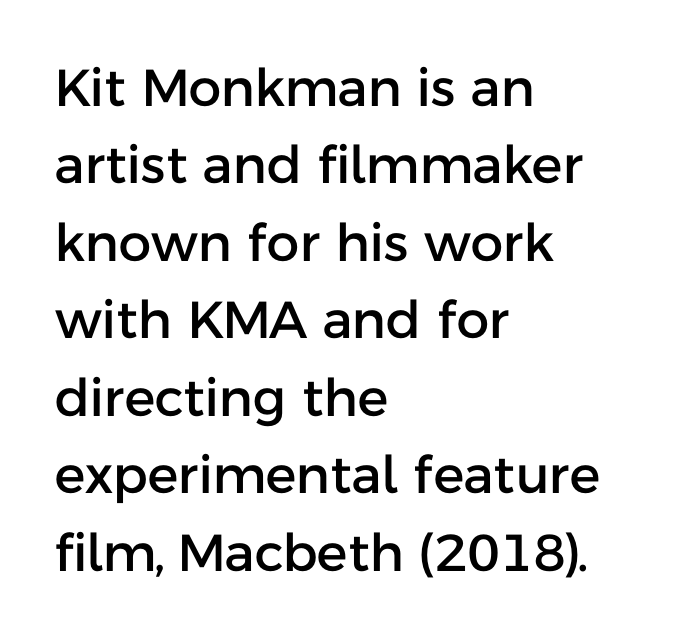
The image shows 52 px sans-serif type, upright; set left-aligned, normal line spacing (1.49x), normal letter spacing, not underlined; low stroke contrast and a medium x-height.
